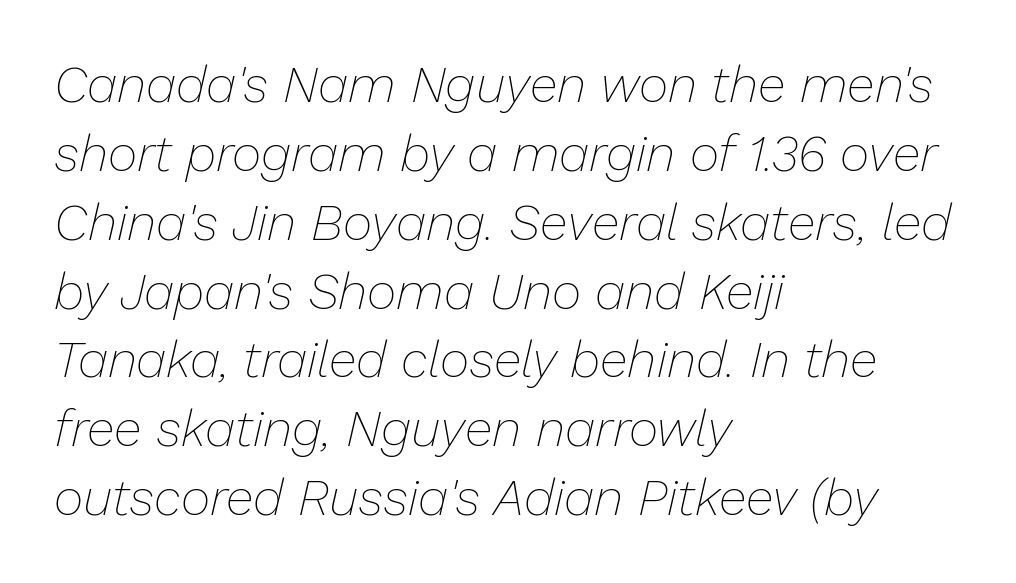
Q: Is the text bold? A: No.
Q: Is the text italic (slanted)? A: Yes, it leans right by about 13 degrees.
Q: Is the text underlined? A: No.
Q: How is the paragraph aligned? A: Left-aligned.
Q: Is the spacing between letters normal or unusually wide? A: Normal.
Q: Is the spacing between lines tight, normal or loose? A: Normal.
Q: Width (condensed, normal, or wide)? A: Normal.
Q: Stroke contrast? A: Low.
Q: x-height? A: Medium.
Q: Monospaced? A: No.
